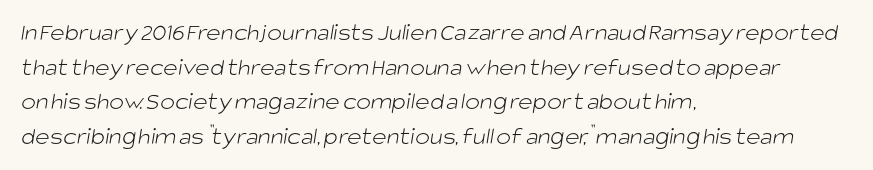
{"bold": "no", "underline": "no", "align": "left", "line_spacing": "normal", "line_spacing_ratio": 1.39, "letter_spacing": "normal", "letter_spacing_em": 0.0, "glyph_px": 25}
